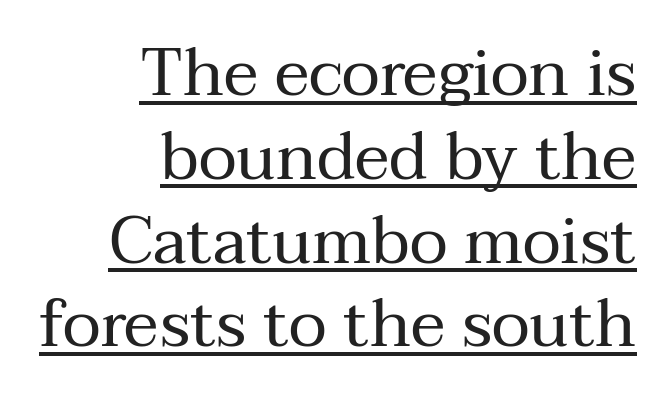
{"serif": "yes", "italic": "no", "bold": "no", "weight": "regular", "width": "normal", "stroke_contrast": "medium", "x_height": "medium", "monospaced": "no", "underline": "yes", "align": "right", "line_spacing": "normal", "line_spacing_ratio": 1.27, "letter_spacing": "normal", "letter_spacing_em": 0.0, "glyph_px": 66}
